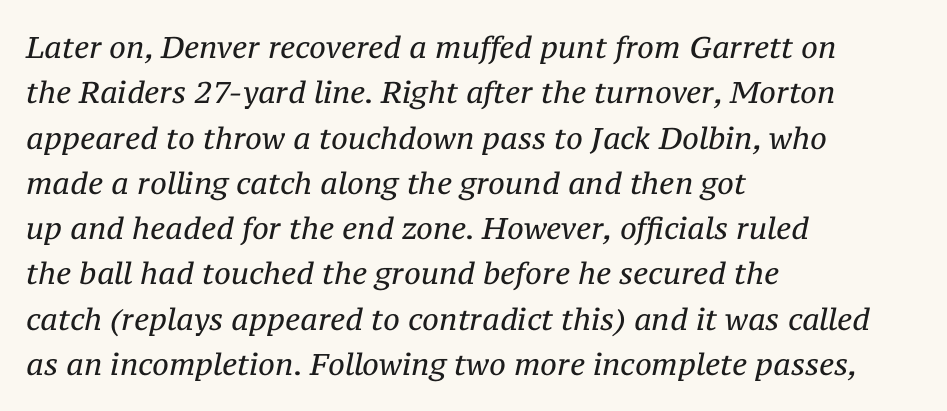
{"serif": "yes", "italic": "yes", "lean": "right", "slant_degrees": 12, "bold": "no", "weight": "regular", "width": "normal", "stroke_contrast": "medium", "x_height": "medium", "monospaced": "no", "underline": "no", "align": "left", "line_spacing": "normal", "line_spacing_ratio": 1.51, "letter_spacing": "normal", "letter_spacing_em": 0.0, "glyph_px": 30}
